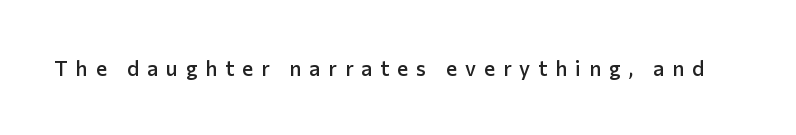
Someone cranked the tracking dial way up on this one. Is the type bold? Partly — it's a semibold, heavier than regular but not fully bold. Beneath every word, the page is bare. The lettering stays uniformly vertical, giving the passage a roman look.
